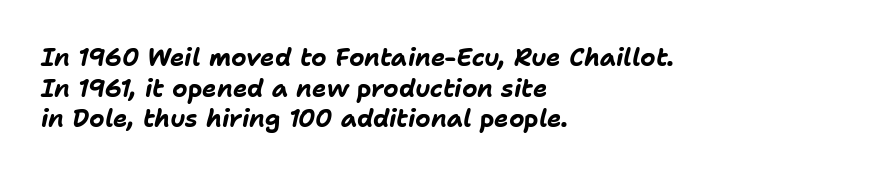
The image shows 24 px bold type, italic (leaning right); set left-aligned, normal line spacing (1.28x), normal letter spacing, not underlined.
